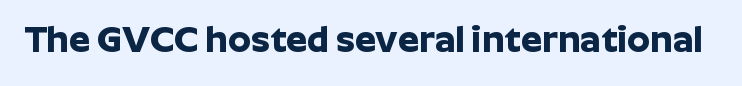
A typesetter would call this zero additional tracking. The zone under the glyphs is completely vacant. The designer went with a sans here, leaving each stem footless. Here the designer chose a conventional face with non-uniform glyph widths. Do the letters lean? They stand straight.
